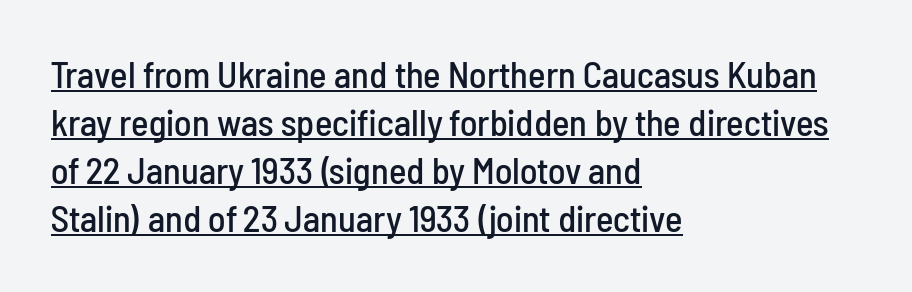
The image shows 37 px condensed sans-serif type, upright; set left-aligned, normal line spacing (1.3x), normal letter spacing, underlined; low stroke contrast and a medium x-height.
